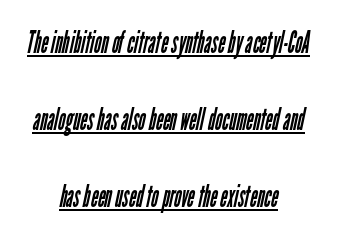
Every word sits above its own underline. Note the varied advance widths — an 'i' is clearly narrower than an 'm'. In terms of letterspacing, this is plain default setting. Caption: multi-line text, centered on the measure. The typesetting does not lean heavy: it is not bold. Horizontal bands of white between lines are thick stripes.
